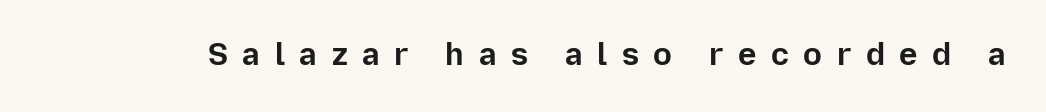
{"serif": "no", "italic": "no", "bold": "yes", "weight": "bold", "width": "normal", "stroke_contrast": "low", "x_height": "medium", "monospaced": "no", "underline": "no", "letter_spacing": "wide", "letter_spacing_em": 0.47, "glyph_px": 31}
